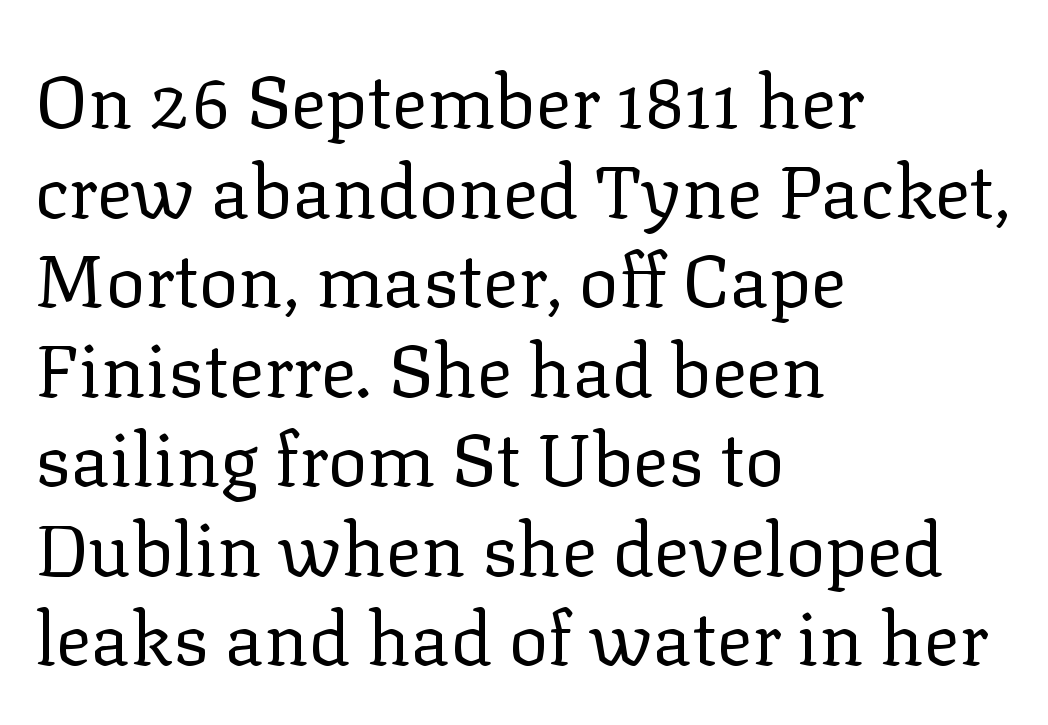
Q: Is the text bold? A: No.
Q: Is the text italic (slanted)? A: No, it is upright.
Q: Is the typeface a serif or a sans-serif typeface? A: Serif.
Q: Is the text underlined? A: No.
Q: How is the paragraph aligned? A: Left-aligned.
Q: Is the spacing between letters normal or unusually wide? A: Normal.
Q: Width (condensed, normal, or wide)? A: Normal.
Q: Stroke contrast? A: Low.
Q: x-height? A: Medium.
Q: Monospaced? A: No.
